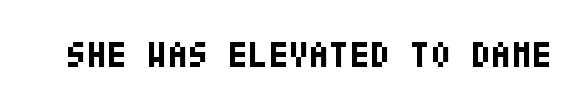
The image shows 37 px bold, condensed sans-serif type, upright; set normal letter spacing, not underlined; low stroke contrast and a large x-height.
